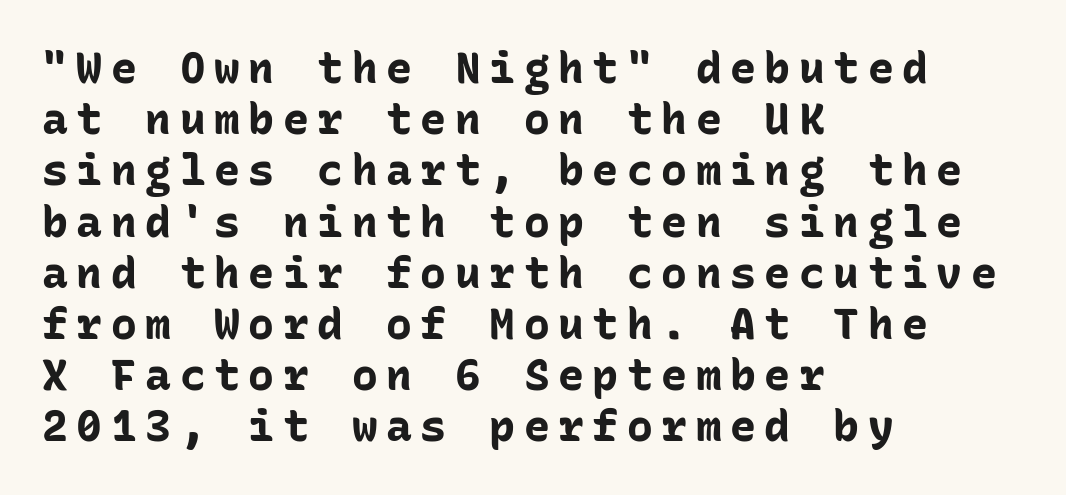
The image shows 43 px bold sans-serif type, upright, monospaced; set left-aligned, line spacing 1.19x, unusually wide letter spacing (+0.2 em), not underlined; low stroke contrast and a medium x-height.
